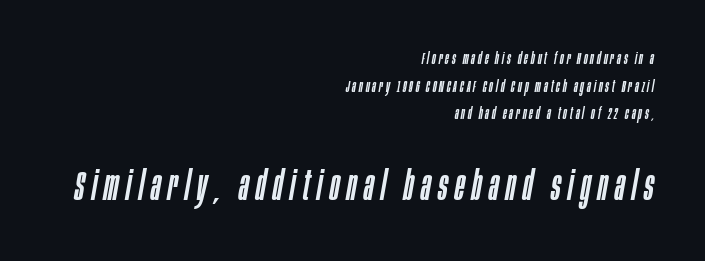
Visually the block forms a straight wall on the right and a jagged coastline on the left. Yep, that's italic — everything's leaning. The later block is typeset at a bigger size than the earlier block. Unmarked baselines from the first word to the last. Character widths vary here, with narrow letters taking less room than wide ones.
